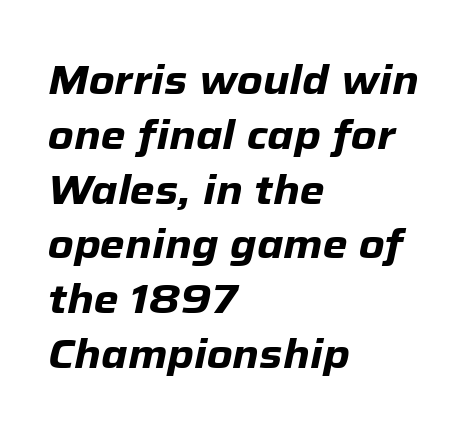
{"italic": "yes", "lean": "right", "slant_degrees": 12, "bold": "yes", "weight": "heavy", "width": "normal", "stroke_contrast": "low", "x_height": "medium", "monospaced": "no", "underline": "no", "align": "left", "line_spacing": "normal", "line_spacing_ratio": 1.37, "letter_spacing": "normal", "letter_spacing_em": 0.0, "glyph_px": 40}
